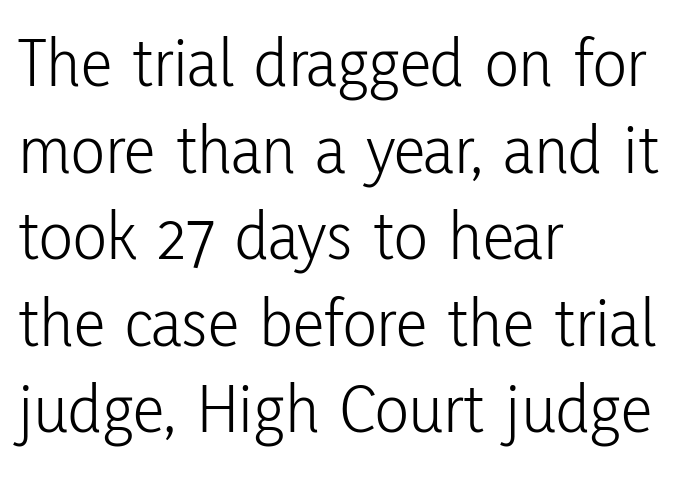
{"serif": "no", "italic": "no", "bold": "no", "weight": "light", "width": "condensed", "stroke_contrast": "low", "x_height": "medium", "monospaced": "no", "underline": "no", "align": "left", "line_spacing_ratio": 1.22, "letter_spacing": "normal", "letter_spacing_em": 0.0, "glyph_px": 71}
